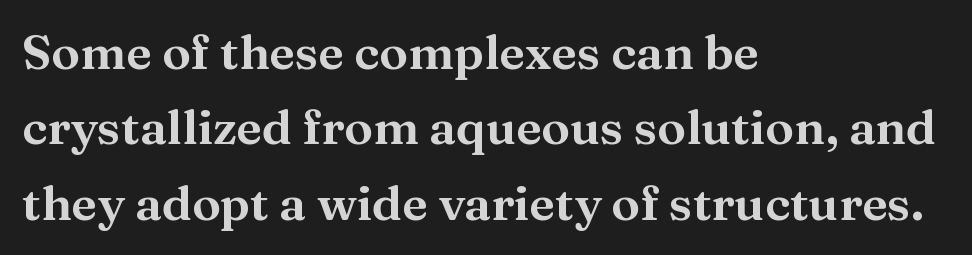
Q: Is the text italic (slanted)? A: No, it is upright.
Q: Is the typeface a serif or a sans-serif typeface? A: Serif.
Q: Is the text underlined? A: No.
Q: How is the paragraph aligned? A: Left-aligned.
Q: Is the spacing between letters normal or unusually wide? A: Normal.
Q: Is the spacing between lines tight, normal or loose? A: Normal.
Q: Width (condensed, normal, or wide)? A: Normal.
Q: Stroke contrast? A: Medium.
Q: x-height? A: Medium.
Q: Monospaced? A: No.
